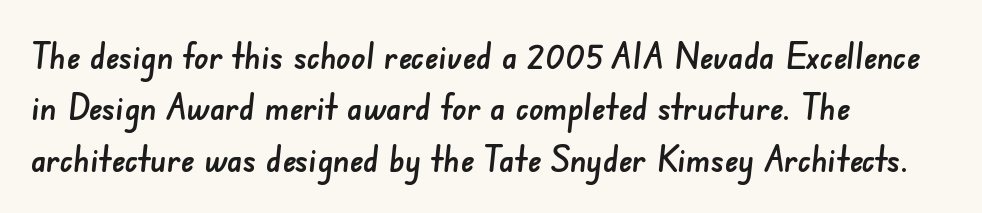
{"serif": "no", "width": "normal", "stroke_contrast": "low", "x_height": "small", "monospaced": "no", "underline": "no", "align": "left", "line_spacing": "normal", "line_spacing_ratio": 1.43, "letter_spacing": "normal", "letter_spacing_em": 0.0, "glyph_px": 36}
